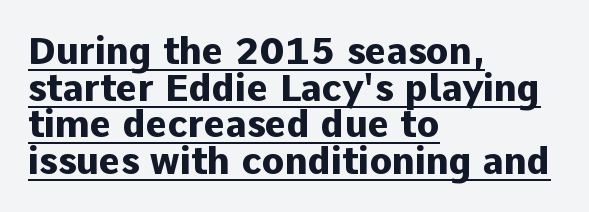
{"serif": "no", "italic": "no", "bold": "yes", "weight": "heavy", "width": "normal", "stroke_contrast": "low", "x_height": "medium", "monospaced": "no", "underline": "yes", "align": "left", "line_spacing": "tight", "line_spacing_ratio": 0.99, "letter_spacing": "normal", "letter_spacing_em": 0.0, "glyph_px": 37}
